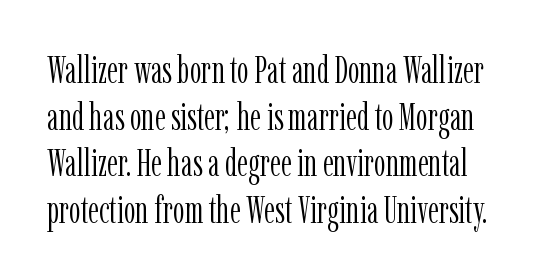
{"serif": "yes", "italic": "no", "bold": "no", "weight": "light", "width": "condensed", "stroke_contrast": "low", "x_height": "medium", "monospaced": "no", "underline": "no", "line_spacing": "normal", "line_spacing_ratio": 1.26, "letter_spacing": "normal", "letter_spacing_em": 0.0, "glyph_px": 37}
